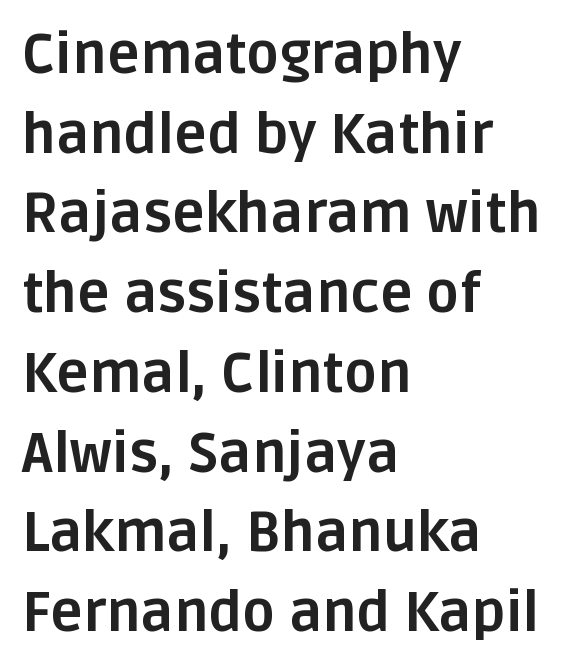
The image shows 55 px bold sans-serif type, upright; set left-aligned, normal line spacing (1.45x), normal letter spacing, not underlined; low stroke contrast and a large x-height.
